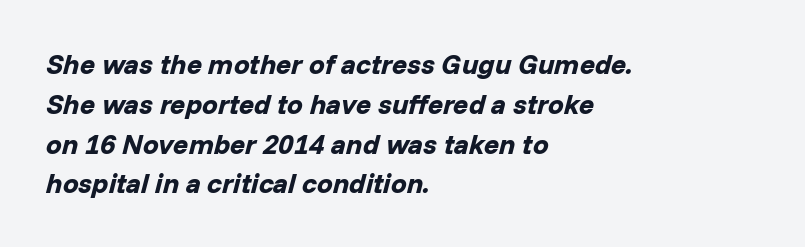
Q: Is the text bold? A: Yes.
Q: Is the text italic (slanted)? A: Yes, it leans right by about 14 degrees.
Q: Is the text underlined? A: No.
Q: How is the paragraph aligned? A: Left-aligned.
Q: Is the spacing between letters normal or unusually wide? A: Normal.
Q: Is the spacing between lines tight, normal or loose? A: Normal.
Q: Width (condensed, normal, or wide)? A: Normal.
Q: Stroke contrast? A: Low.
Q: x-height? A: Medium.
Q: Monospaced? A: No.
